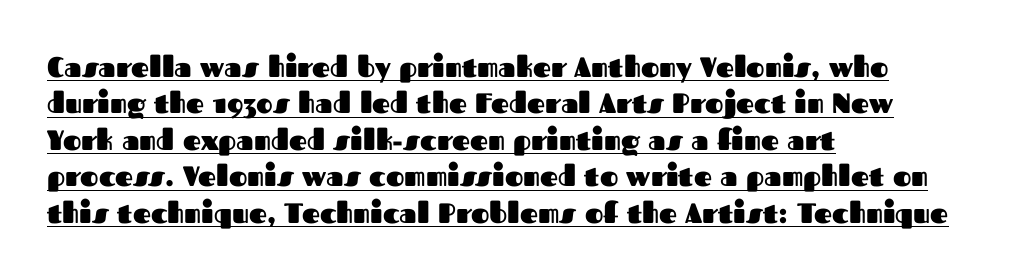
These lines are set flush left with a ragged right edge. Students, observe the line beneath the letters — that is underlining. Compared with typical body copy, the letter spacing here is the same. I'd call this a sans setting — the letters go barefoot. Plenty of ink on the page — the face is bold.
